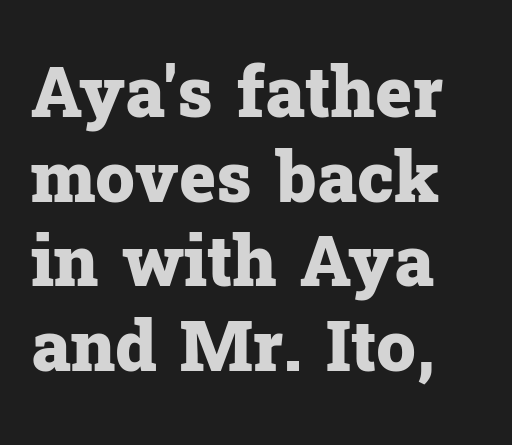
Q: Is the text bold? A: Yes.
Q: Is the text italic (slanted)? A: No, it is upright.
Q: Is the typeface a serif or a sans-serif typeface? A: Serif.
Q: Is the text underlined? A: No.
Q: How is the paragraph aligned? A: Left-aligned.
Q: Is the spacing between letters normal or unusually wide? A: Normal.
Q: Width (condensed, normal, or wide)? A: Normal.
Q: Stroke contrast? A: Low.
Q: x-height? A: Medium.
Q: Monospaced? A: No.
